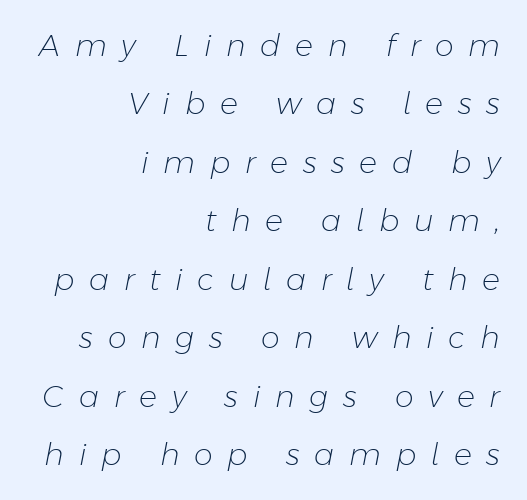
Bold? No — there's no thickening of the strokes. The letterforms stand isolated, each surrounded by extra space. No word sits above an underline. Widely set lines give the paragraph a tall, airy silhouette. Varying glyph widths throughout — classic text-font behaviour. Looking at the ascenders, they clearly lean.
